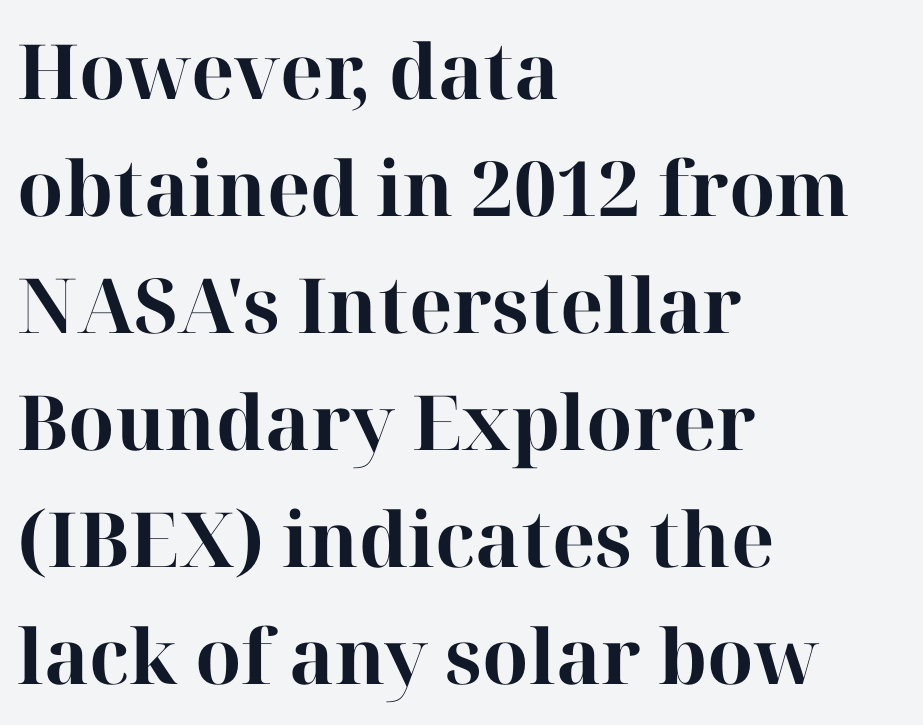
{"serif": "yes", "italic": "no", "bold": "yes", "weight": "bold", "width": "normal", "stroke_contrast": "high", "x_height": "medium", "monospaced": "no", "underline": "no", "align": "left", "line_spacing": "normal", "line_spacing_ratio": 1.54, "letter_spacing": "normal", "letter_spacing_em": 0.0, "glyph_px": 76}
